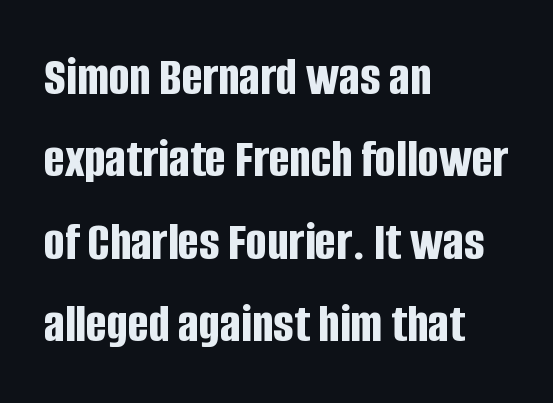
The glyphs have the mass of a bold cut. Tracking value appears to be zero — textbook default spacing. Baseline-to-baseline distance is the conventional proportion of letter height. These lines are rendered in a variable-pitch font. Every stem runs plumb, perpendicular to the baseline.
